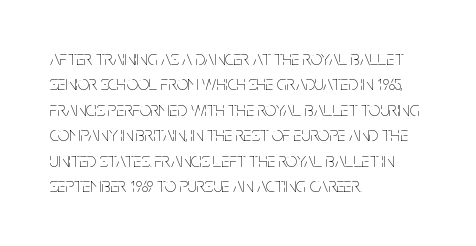
The image shows 20 px text type, upright; set left-aligned, normal line spacing (1.27x), normal letter spacing, not underlined.
